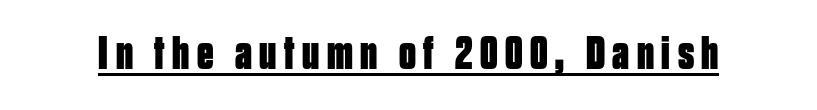
This is the regular roman posture of the typeface. Proportional: the letters do not fall into vertical columns. The type family on display is of the sans-serif kind. Somebody hit Ctrl+U on this one — the words are underlined. The typesetting leans heavy: a genuine bold.
